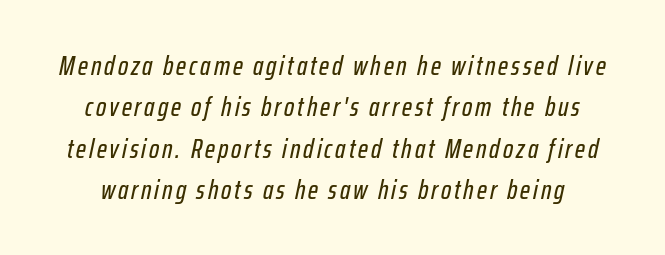
The image shows 27 px text type, italic (leaning right); set normal line spacing (1.53x), not underlined.
